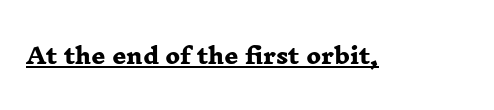
{"bold": "yes", "underline": "yes", "letter_spacing": "normal", "letter_spacing_em": 0.0, "glyph_px": 22}
